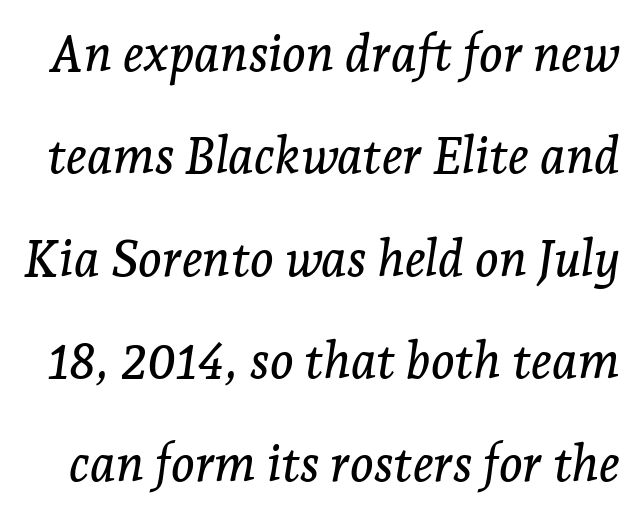
{"serif": "yes", "italic": "yes", "lean": "right", "slant_degrees": 7, "width": "normal", "stroke_contrast": "low", "x_height": "medium", "monospaced": "no", "underline": "no", "line_spacing": "loose", "line_spacing_ratio": 2.05, "letter_spacing": "normal", "letter_spacing_em": 0.0, "glyph_px": 50}
